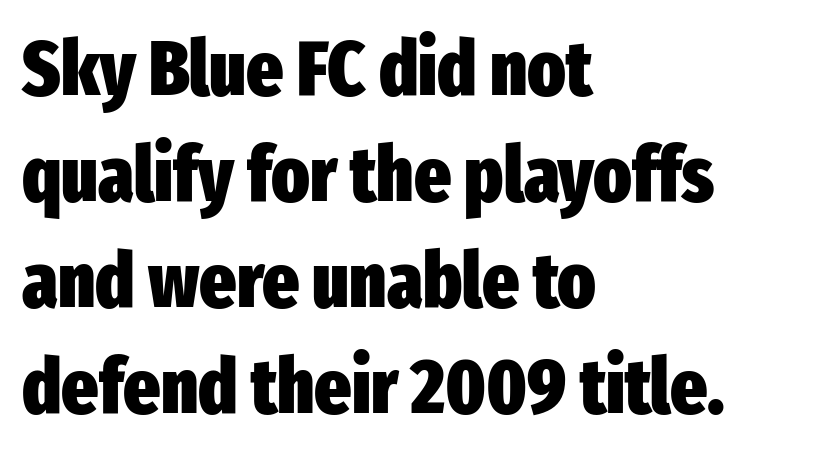
Q: Is the text bold? A: Yes.
Q: Is the text italic (slanted)? A: No, it is upright.
Q: Is the typeface a serif or a sans-serif typeface? A: Sans-serif.
Q: Is the text underlined? A: No.
Q: How is the paragraph aligned? A: Left-aligned.
Q: Is the spacing between letters normal or unusually wide? A: Normal.
Q: Is the spacing between lines tight, normal or loose? A: Normal.
Q: Width (condensed, normal, or wide)? A: Condensed.
Q: Stroke contrast? A: Low.
Q: x-height? A: Medium.
Q: Monospaced? A: No.
